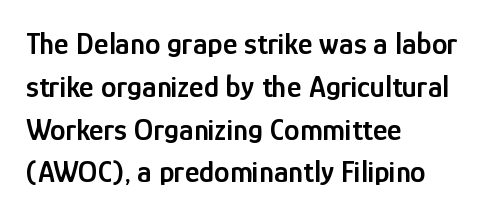
The font is running at a semibold setting, under full bold. Unmarked baselines from the first word to the last. The letters advance in unequal steps, a hallmark of proportional type. The font's upright variant was chosen for this text. Regular leading.
